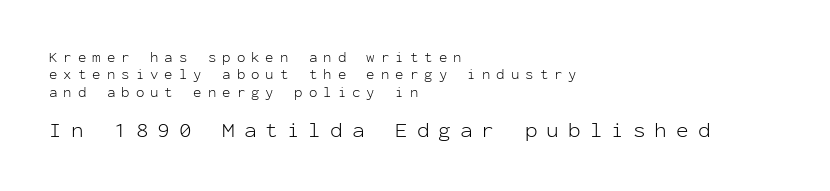
The image shows 21 px text type, upright; set left-aligned, normal line spacing (1.25x), unusually wide letter spacing (+0.43 em), not underlined; the second (bottom) block is 1.5x larger.
